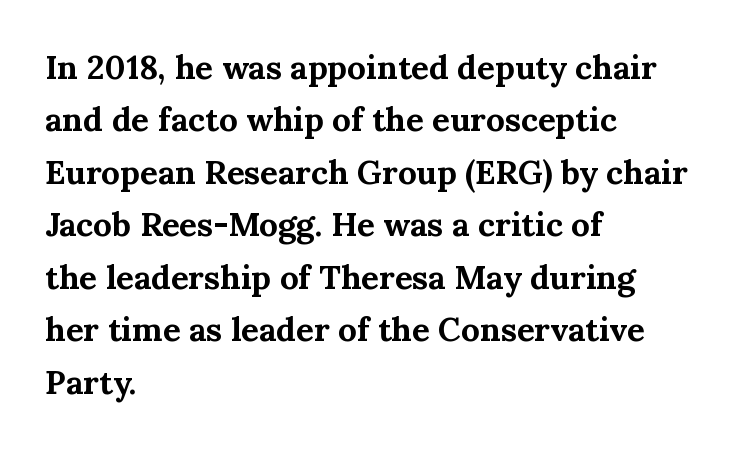
{"serif": "yes", "italic": "no", "bold": "yes", "weight": "bold", "width": "normal", "stroke_contrast": "medium", "x_height": "medium", "monospaced": "no", "underline": "no", "align": "left", "line_spacing": "normal", "line_spacing_ratio": 1.59, "letter_spacing": "normal", "letter_spacing_em": 0.0, "glyph_px": 33}
